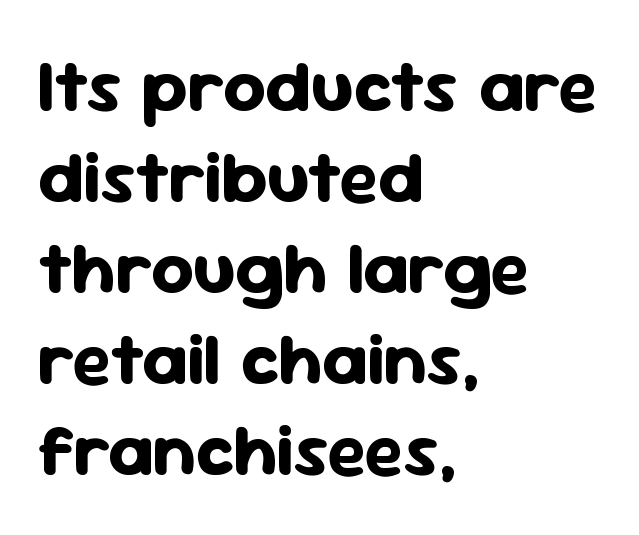
{"serif": "no", "italic": "no", "bold": "yes", "weight": "bold", "width": "normal", "stroke_contrast": "low", "x_height": "medium", "monospaced": "no", "underline": "no", "align": "left", "line_spacing_ratio": 1.23, "letter_spacing": "normal", "letter_spacing_em": 0.0, "glyph_px": 74}
